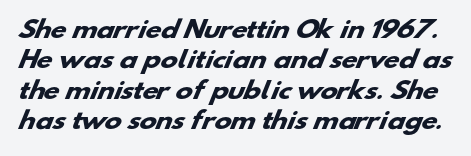
The image shows 23 px bold type; set normal line spacing (1.32x), normal letter spacing, not underlined.
